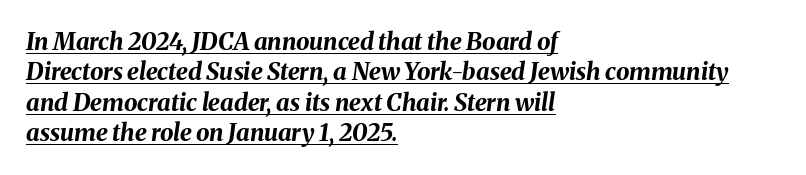
The image shows 24 px bold type, italic (leaning right); set left-aligned, normal line spacing (1.27x), normal letter spacing, underlined.
